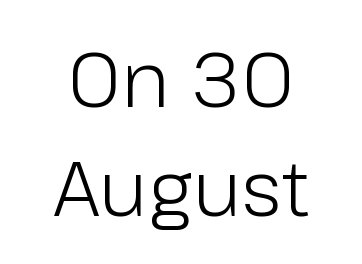
{"serif": "no", "italic": "no", "bold": "no", "weight": "light", "width": "normal", "stroke_contrast": "low", "x_height": "medium", "monospaced": "no", "underline": "no", "align": "center", "line_spacing": "normal", "line_spacing_ratio": 1.42, "letter_spacing": "normal", "letter_spacing_em": 0.0, "glyph_px": 77}
